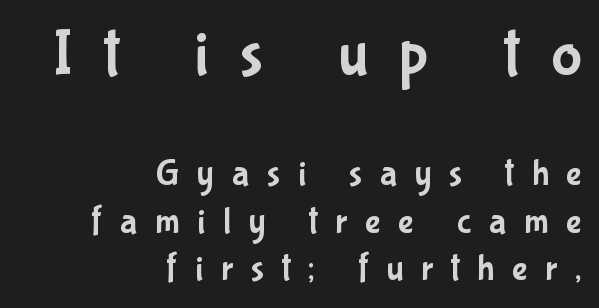
{"serif": "no", "italic": "no", "width": "condensed", "stroke_contrast": "low", "x_height": "medium", "monospaced": "no", "underline": "no", "align": "right", "line_spacing": "normal", "line_spacing_ratio": 1.28, "letter_spacing": "wide", "letter_spacing_em": 0.48, "larger_block": "first", "size_ratio": 1.76, "glyph_px": 65}
